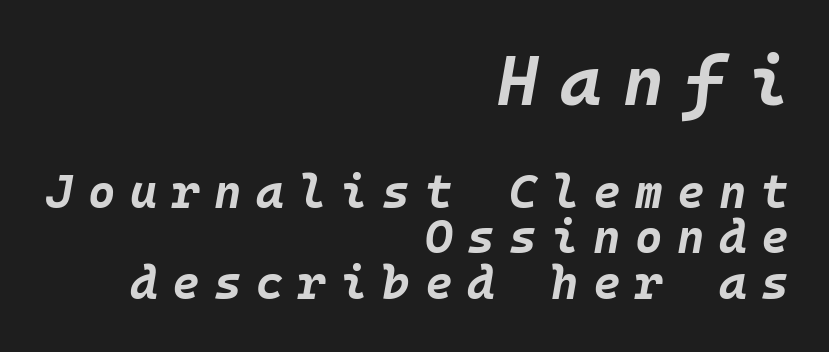
The image shows 70 px bold type, italic (leaning right), monospaced; set right-aligned, tight line spacing (0.97x), unusually wide letter spacing (+0.31 em), not underlined; the first (top) block is 1.49x larger; low stroke contrast and a large x-height.
